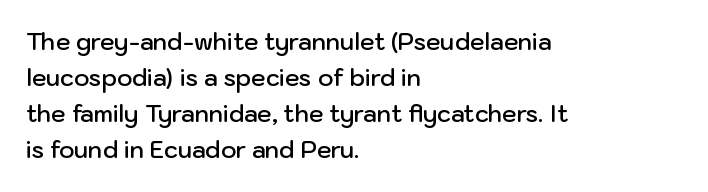
Q: Is the text bold? A: Semi-bold.
Q: Is the text italic (slanted)? A: No, it is upright.
Q: Is the text underlined? A: No.
Q: How is the paragraph aligned? A: Left-aligned.
Q: Is the spacing between letters normal or unusually wide? A: Normal.
Q: Is the spacing between lines tight, normal or loose? A: Normal.
